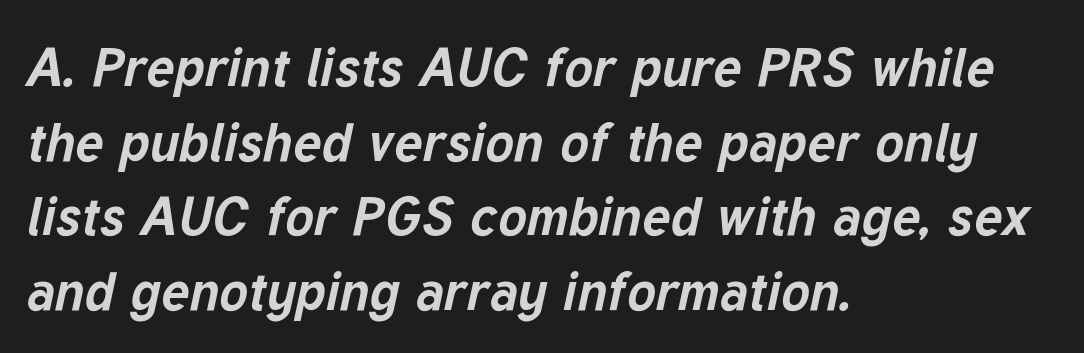
The lines sit at an ordinary, default distance from one another. These lines keep a tight, regular rhythm from letter to letter. The typography opts for an oblique posture over an upright one. Line starts are locked; line ends wander. Notice how thick the strokes are: this is what a full bold looks like. The string is rendered with underlining switched off.
